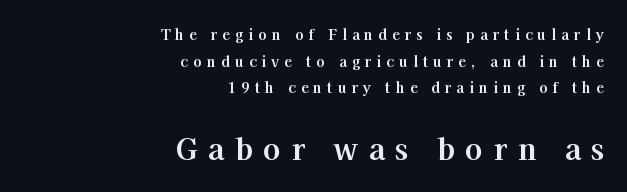
The image shows 29 px bold serif type, upright; set right-aligned, loose line spacing (1.9x), unusually wide letter spacing (+0.37 em), not underlined; the second (bottom) block is 2.07x larger; high stroke contrast and a medium x-height.
